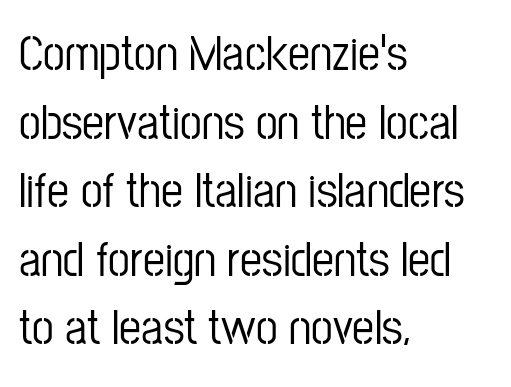
The image shows 49 px condensed sans-serif type, upright; set left-aligned, normal line spacing (1.4x), normal letter spacing, not underlined; low stroke contrast and a medium x-height.
